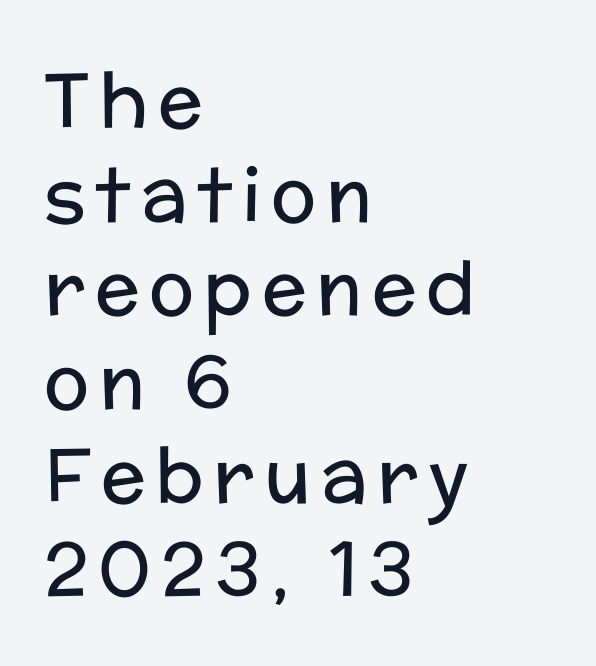
Style check: upright. The typeface chosen for these lines omits serifs. The typeface has the unassuming heft of standard copy or less. Character widths vary here, with narrow letters taking less room than wide ones. Lines of text with bare space underneath.
